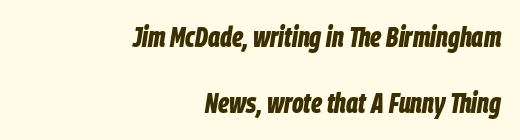
{"italic": "yes", "lean": "right", "slant_degrees": 9, "bold": "yes", "weight": "bold", "width": "condensed", "stroke_contrast": "low", "x_height": "large", "monospaced": "no", "underline": "no", "align": "right", "line_spacing": "loose", "line_spacing_ratio": 2.37, "letter_spacing": "normal", "letter_spacing_em": 0.0, "glyph_px": 28}
